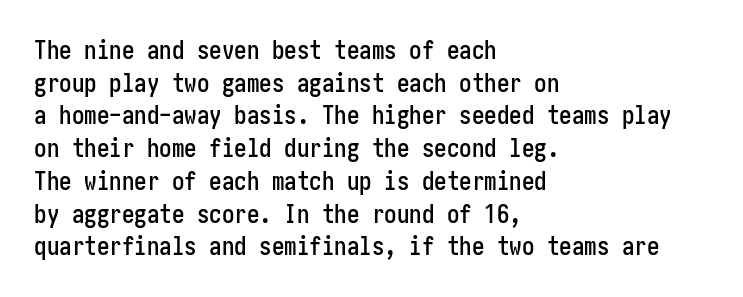
Q: Is the text italic (slanted)? A: No, it is upright.
Q: Is the text underlined? A: No.
Q: How is the paragraph aligned? A: Left-aligned.
Q: Is the spacing between letters normal or unusually wide? A: Normal.
Q: Is the spacing between lines tight, normal or loose? A: Normal.
